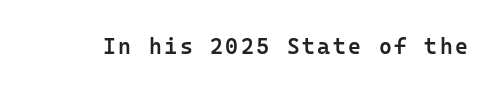
Ascenders rise straight up at ninety degrees. The specimen omits any rule beneath the text block's lines. Caption: semibold face, moderately heavy strokes.
